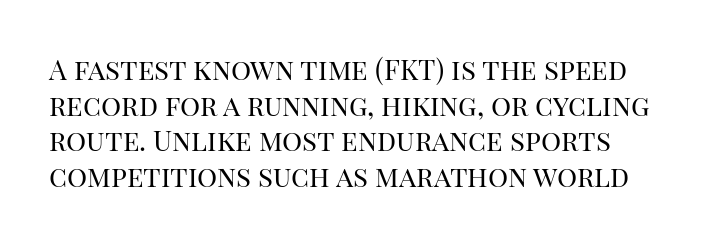
Q: Is the text bold? A: No.
Q: Is the text italic (slanted)? A: No, it is upright.
Q: Is the typeface a serif or a sans-serif typeface? A: Serif.
Q: Is the text underlined? A: No.
Q: Is the spacing between letters normal or unusually wide? A: Normal.
Q: Is the spacing between lines tight, normal or loose? A: Normal.
Q: Width (condensed, normal, or wide)? A: Normal.
Q: Stroke contrast? A: High.
Q: x-height? A: Large.
Q: Monospaced? A: No.
